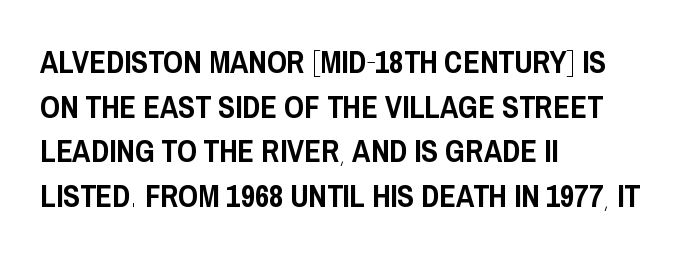
Q: Is the text italic (slanted)? A: No, it is upright.
Q: Is the typeface a serif or a sans-serif typeface? A: Sans-serif.
Q: Is the text underlined? A: No.
Q: How is the paragraph aligned? A: Left-aligned.
Q: Is the spacing between letters normal or unusually wide? A: Normal.
Q: Is the spacing between lines tight, normal or loose? A: Normal.
Q: Width (condensed, normal, or wide)? A: Condensed.
Q: Stroke contrast? A: Low.
Q: x-height? A: Large.
Q: Monospaced? A: No.
